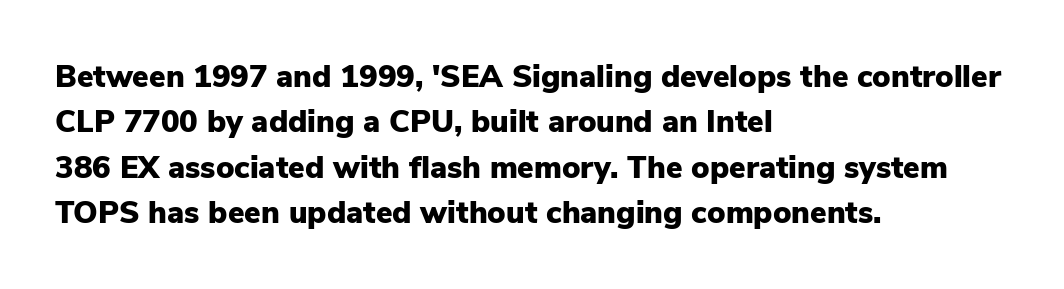
A typesetter would call this proportional, since set widths differ per character. Unlike a traditional serif, this face leaves its strokes unadorned. Look at the tracking — it's just the regular setting, nothing added. Underlining? Definitely not there.
